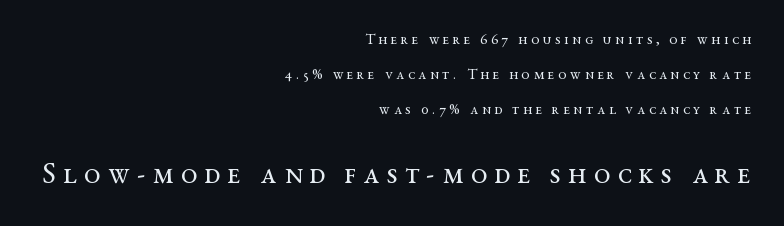
Q: Is the text bold? A: No.
Q: Is the text italic (slanted)? A: No, it is upright.
Q: Is the typeface a serif or a sans-serif typeface? A: Serif.
Q: Is the text underlined? A: No.
Q: How is the paragraph aligned? A: Right-aligned.
Q: Is the spacing between letters normal or unusually wide? A: Unusually wide.
Q: Is the spacing between lines tight, normal or loose? A: Loose.
Q: Which block of text is set in a larger size, the first (top) or the second (bottom)? A: The second (bottom) one.
Q: Width (condensed, normal, or wide)? A: Wide.
Q: Stroke contrast? A: Medium.
Q: x-height? A: Medium.
Q: Monospaced? A: No.
